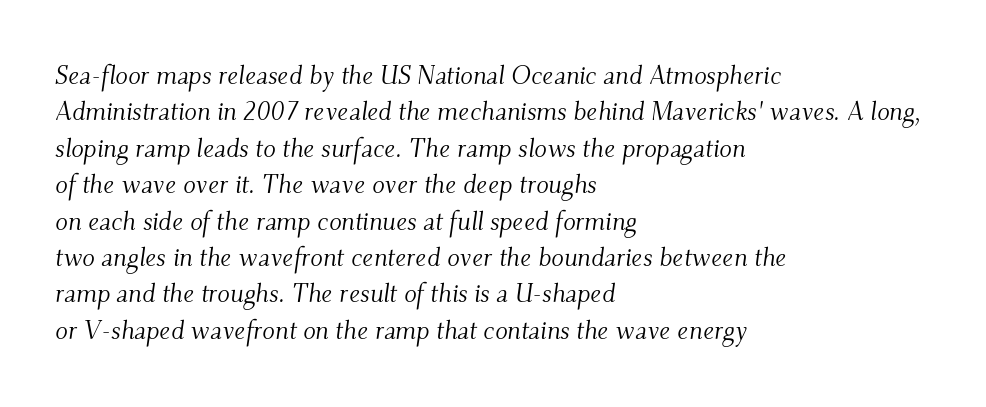
{"italic": "yes", "lean": "right", "slant_degrees": 9, "bold": "no", "underline": "no", "align": "left", "line_spacing": "normal", "line_spacing_ratio": 1.4, "letter_spacing": "normal", "letter_spacing_em": 0.0, "glyph_px": 26}
